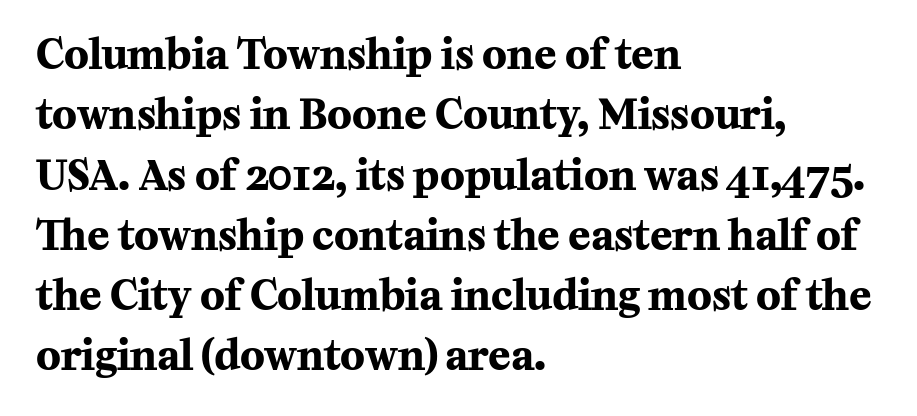
The image shows 41 px bold serif type, upright; set left-aligned, normal line spacing (1.47x), normal letter spacing, not underlined; medium stroke contrast and a medium x-height.
